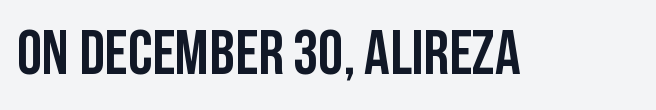
Unmarked baselines from the first word to the last. Do the letters lean? They stand straight. Looks like regular typesetting: each glyph gets only the width it needs. Observe the ordinary spacing: letters are neighbours, not strangers.
